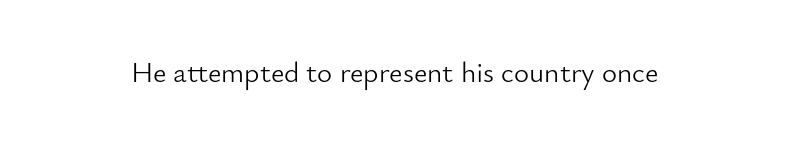
Bare-footed words on every line. Honestly, the letter spacing is just normal — you wouldn't notice it. Spacing verdict: proportional, widths tailored to each character. No extra ink here — the face is not bold.
